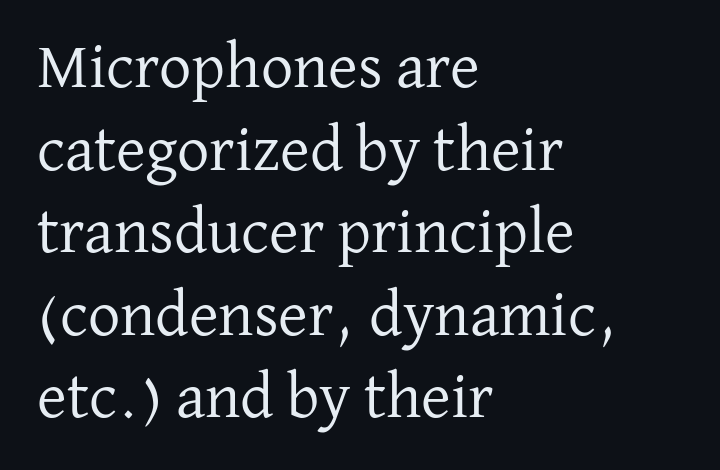
The image shows 64 px regular-weight serif type, upright; set left-aligned, normal line spacing (1.29x), normal letter spacing, not underlined; low stroke contrast and a medium x-height.
